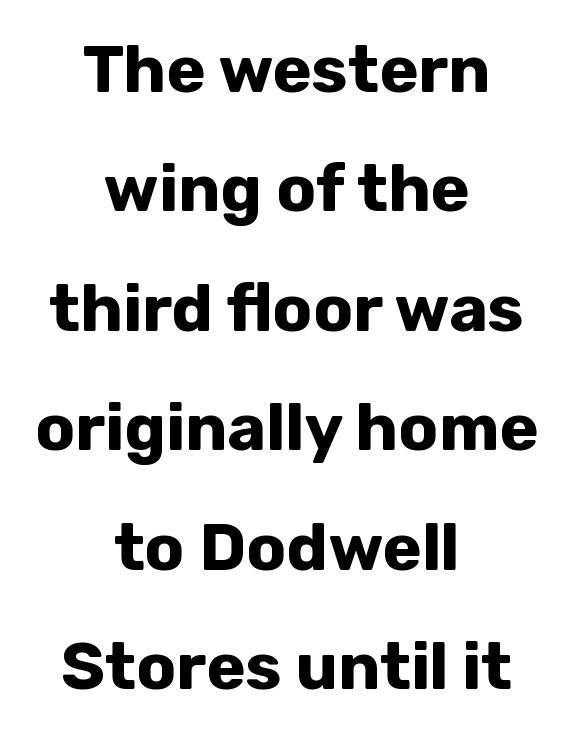
Q: Is the text bold? A: Yes.
Q: Is the text italic (slanted)? A: No, it is upright.
Q: Is the typeface a serif or a sans-serif typeface? A: Sans-serif.
Q: Is the text underlined? A: No.
Q: How is the paragraph aligned? A: Centered.
Q: Is the spacing between letters normal or unusually wide? A: Normal.
Q: Width (condensed, normal, or wide)? A: Normal.
Q: Stroke contrast? A: Low.
Q: x-height? A: Medium.
Q: Monospaced? A: No.
